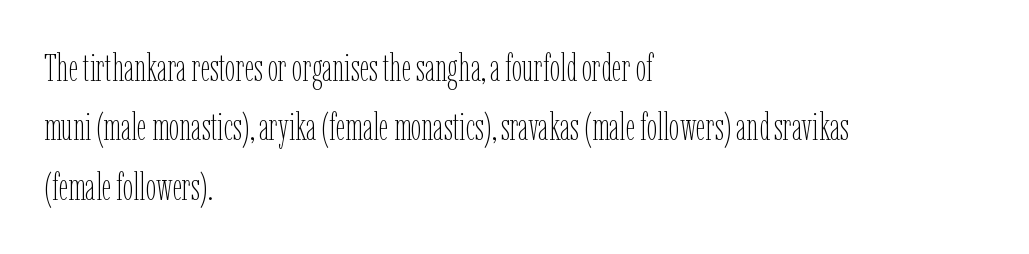
Descenders hang freely into open space. Think standard paragraph weight, or any step lighter than that. The horizontal fit of the characters is conventional and even. Each letter keeps its own natural width here, so spacing adapts to shape. Compared with a centered layout, this one pins lines to the left instead. Each new line begins a customary step beneath the previous one.
